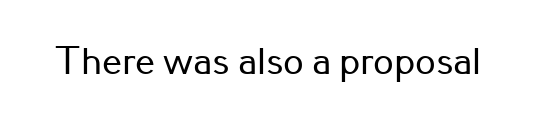
Q: Is the text italic (slanted)? A: No, it is upright.
Q: Is the typeface a serif or a sans-serif typeface? A: Sans-serif.
Q: Is the text underlined? A: No.
Q: Is the spacing between letters normal or unusually wide? A: Normal.
Q: Width (condensed, normal, or wide)? A: Normal.
Q: Stroke contrast? A: Low.
Q: x-height? A: Small.
Q: Monospaced? A: No.
